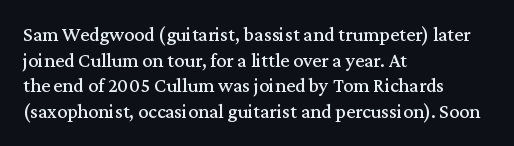
Q: Is the text italic (slanted)? A: No, it is upright.
Q: Is the text underlined? A: No.
Q: How is the paragraph aligned? A: Left-aligned.
Q: Is the spacing between letters normal or unusually wide? A: Normal.
Q: Is the spacing between lines tight, normal or loose? A: Normal.
